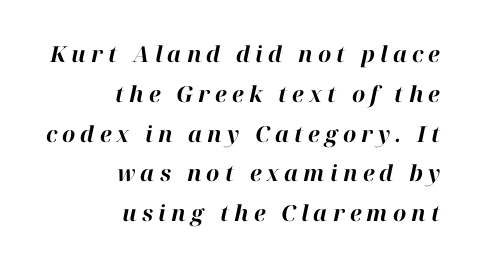
The image shows 22 px bold type, italic (leaning right); set right-aligned, line spacing 1.81x, unusually wide letter spacing (+0.23 em), not underlined.
